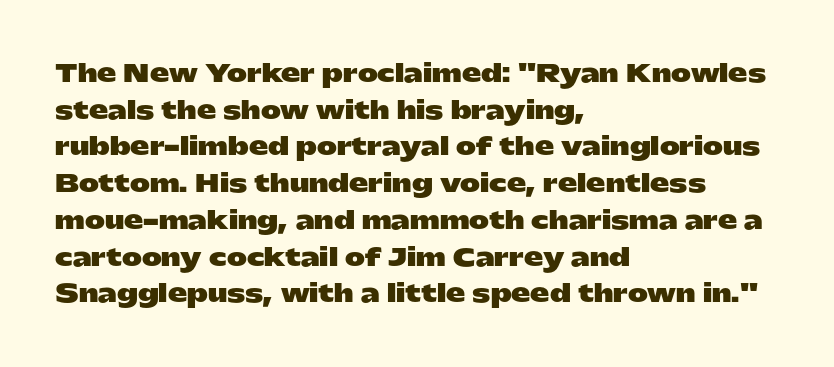
{"italic": "no", "bold": "yes", "underline": "no", "align": "left", "line_spacing": "normal", "line_spacing_ratio": 1.53, "letter_spacing": "normal", "letter_spacing_em": 0.0, "glyph_px": 24}
